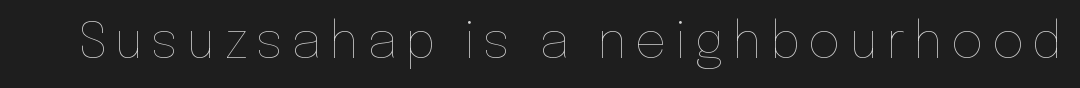
The image shows 50 px thin type, upright; set not underlined; low stroke contrast and a medium x-height.
